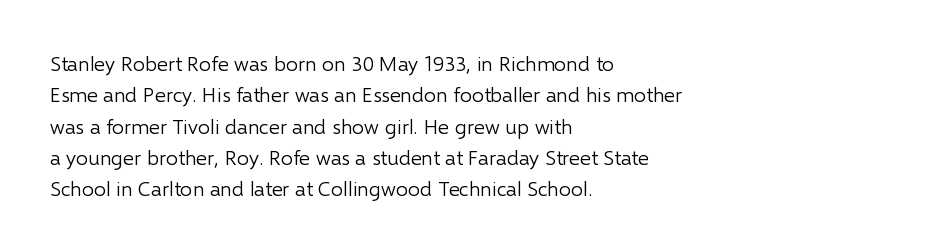
{"italic": "no", "bold": "no", "underline": "no", "align": "left", "line_spacing": "normal", "line_spacing_ratio": 1.49, "letter_spacing": "normal", "letter_spacing_em": 0.0, "glyph_px": 21}
